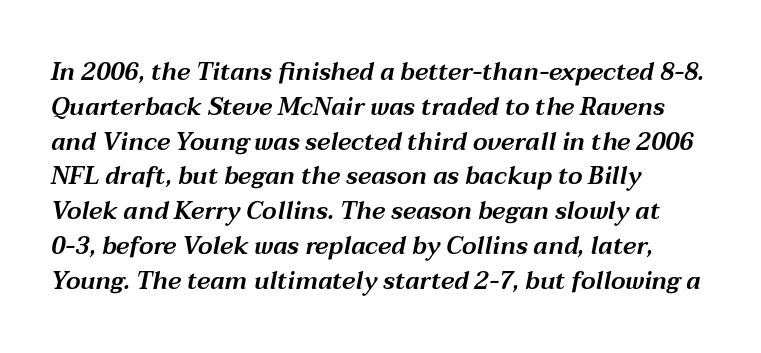
The image shows 24 px text type, italic (leaning right); set left-aligned, normal line spacing (1.45x), normal letter spacing, not underlined.
